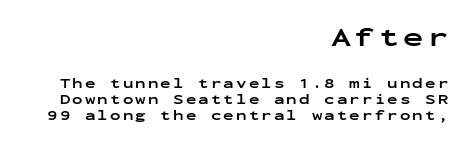
{"italic": "no", "bold": "yes", "underline": "no", "align": "right", "line_spacing": "tight", "line_spacing_ratio": 1.15, "larger_block": "first", "size_ratio": 1.93, "glyph_px": 27}
